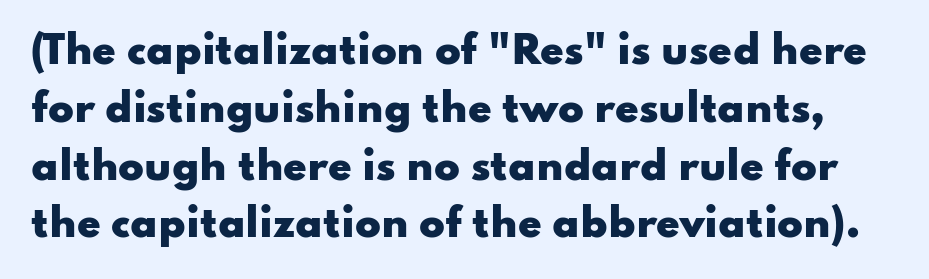
{"serif": "no", "italic": "no", "bold": "yes", "weight": "heavy", "width": "wide", "stroke_contrast": "low", "x_height": "small", "monospaced": "no", "underline": "no", "line_spacing": "normal", "line_spacing_ratio": 1.52, "letter_spacing": "normal", "letter_spacing_em": 0.0, "glyph_px": 38}
